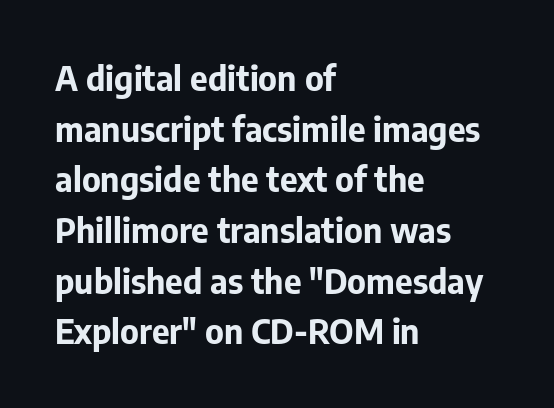
Q: Is the text bold? A: Yes.
Q: Is the text italic (slanted)? A: No, it is upright.
Q: Is the typeface a serif or a sans-serif typeface? A: Sans-serif.
Q: Is the text underlined? A: No.
Q: How is the paragraph aligned? A: Left-aligned.
Q: Is the spacing between letters normal or unusually wide? A: Normal.
Q: Is the spacing between lines tight, normal or loose? A: Normal.
Q: Width (condensed, normal, or wide)? A: Normal.
Q: Stroke contrast? A: Low.
Q: x-height? A: Medium.
Q: Monospaced? A: No.
